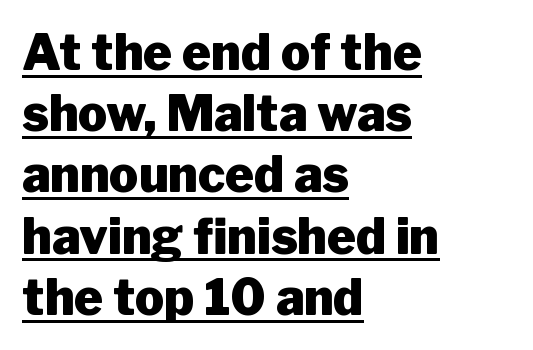
{"serif": "no", "italic": "no", "bold": "yes", "weight": "heavy", "width": "normal", "stroke_contrast": "low", "x_height": "medium", "monospaced": "no", "underline": "yes", "align": "left", "line_spacing": "normal", "line_spacing_ratio": 1.25, "letter_spacing": "normal", "letter_spacing_em": 0.0, "glyph_px": 49}
